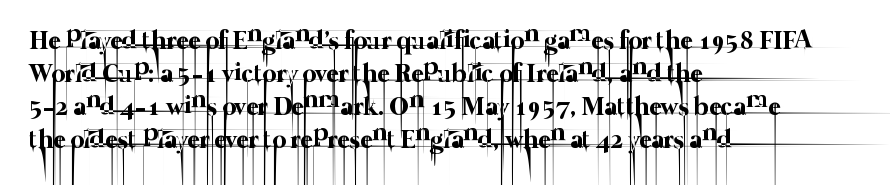
Q: Is the text bold? A: No.
Q: Is the text underlined? A: No.
Q: How is the paragraph aligned? A: Left-aligned.
Q: Is the spacing between letters normal or unusually wide? A: Normal.
Q: Is the spacing between lines tight, normal or loose? A: Normal.
